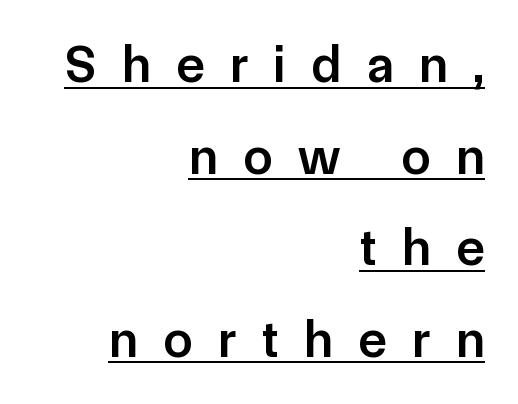
{"serif": "no", "italic": "no", "bold": "semi", "weight": "semibold", "width": "normal", "stroke_contrast": "low", "x_height": "medium", "monospaced": "no", "underline": "yes", "align": "right", "line_spacing_ratio": 1.76, "letter_spacing": "wide", "letter_spacing_em": 0.5, "glyph_px": 52}
